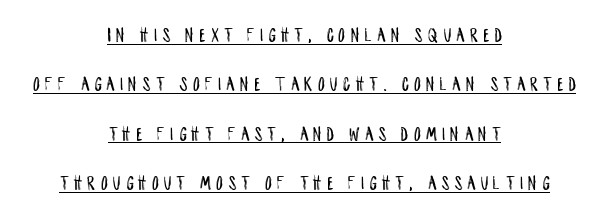
Q: Is the text italic (slanted)? A: No, it is upright.
Q: Is the text underlined? A: Yes.
Q: How is the paragraph aligned? A: Centered.
Q: Is the spacing between letters normal or unusually wide? A: Unusually wide.
Q: Is the spacing between lines tight, normal or loose? A: Loose.
